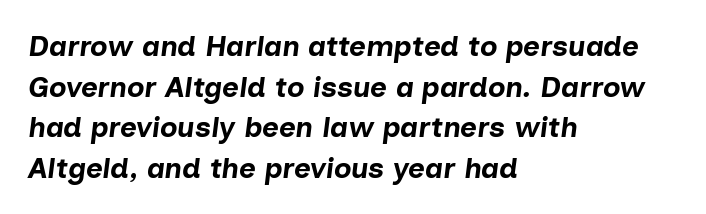
Q: Is the text bold? A: Yes.
Q: Is the text italic (slanted)? A: Yes, it leans right by about 7 degrees.
Q: Is the text underlined? A: No.
Q: How is the paragraph aligned? A: Left-aligned.
Q: Is the spacing between letters normal or unusually wide? A: Normal.
Q: Is the spacing between lines tight, normal or loose? A: Normal.
Q: Width (condensed, normal, or wide)? A: Normal.
Q: Stroke contrast? A: Low.
Q: x-height? A: Medium.
Q: Monospaced? A: No.
